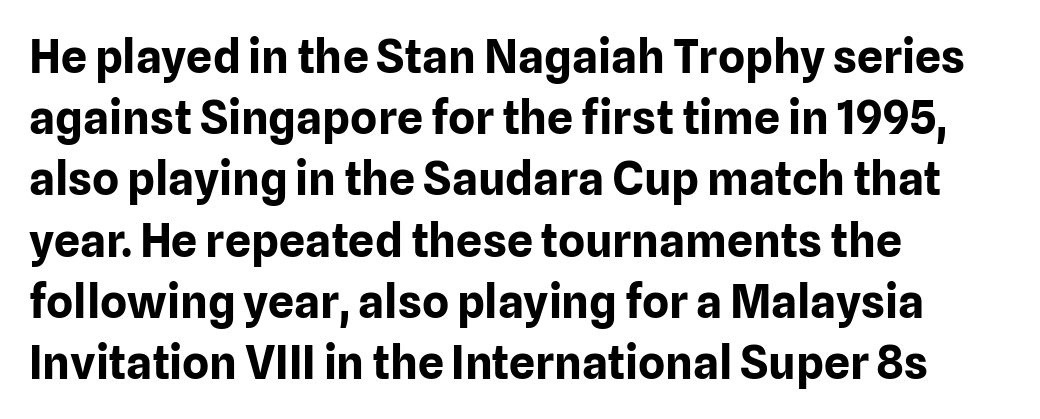
{"serif": "no", "italic": "no", "bold": "yes", "weight": "bold", "width": "normal", "stroke_contrast": "low", "x_height": "medium", "monospaced": "no", "underline": "no", "align": "left", "line_spacing": "normal", "line_spacing_ratio": 1.33, "letter_spacing": "normal", "letter_spacing_em": 0.0, "glyph_px": 46}
